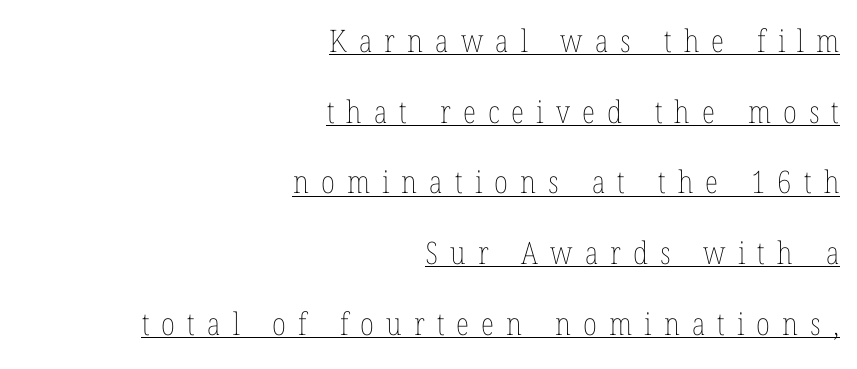
When letters stand straight like this, we call the style roman or upright. Each line of the rendering has a horizontal stroke beneath the glyphs. Varying glyph widths throughout — classic text-font behaviour. Display-style spreading of the glyphs; the letterfit is very open. The rendering uses a large line-height, opening up the rows.
